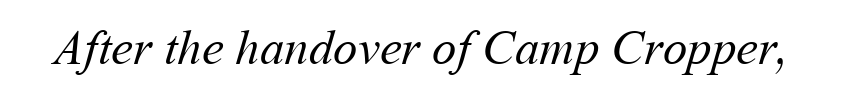
{"bold": "no", "weight": "regular", "width": "normal", "stroke_contrast": "medium", "x_height": "medium", "monospaced": "no", "underline": "no", "letter_spacing": "normal", "letter_spacing_em": 0.0, "glyph_px": 49}
